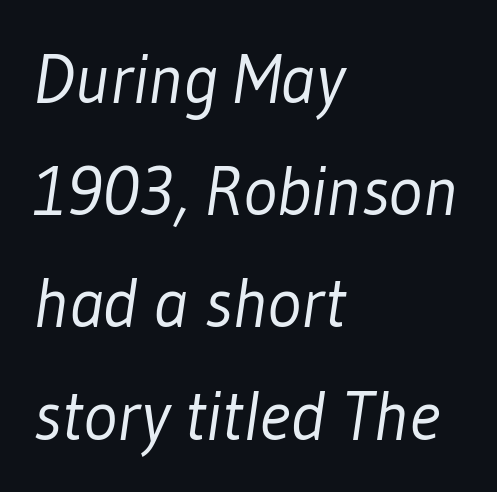
The image shows 71 px light, condensed sans-serif type; set left-aligned, normal line spacing (1.58x), normal letter spacing, not underlined; low stroke contrast and a medium x-height.
